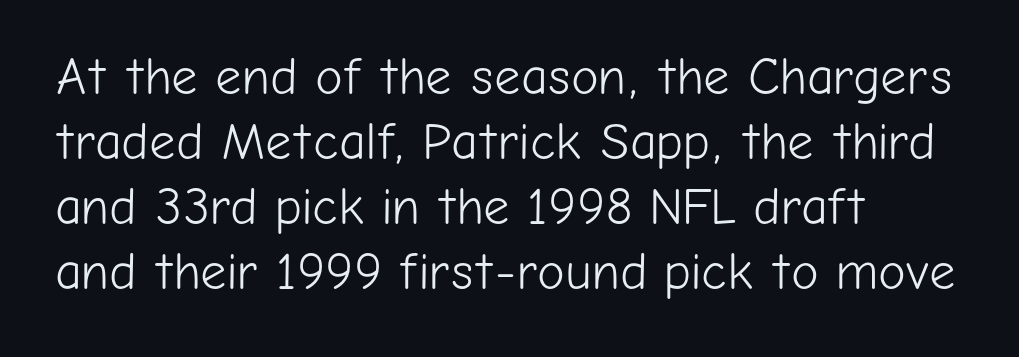
The image shows 52 px light sans-serif type, upright; set left-aligned, normal line spacing (1.25x), normal letter spacing, not underlined; low stroke contrast and a medium x-height.
